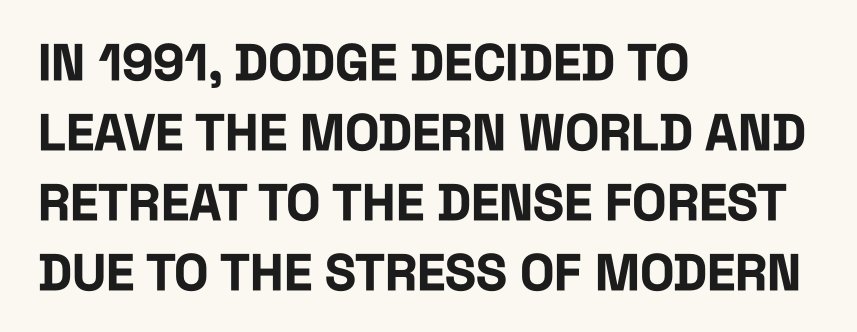
The image shows 51 px bold, condensed sans-serif type, upright; set left-aligned, normal line spacing (1.37x), normal letter spacing, not underlined; low stroke contrast and a large x-height.
